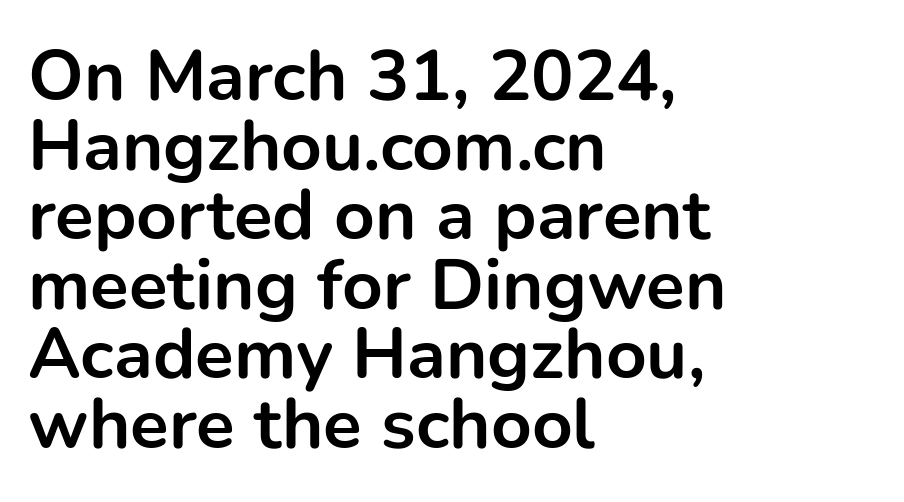
The image shows 71 px bold sans-serif type, upright; set left-aligned, tight line spacing (0.98x), normal letter spacing, not underlined; low stroke contrast and a medium x-height.
